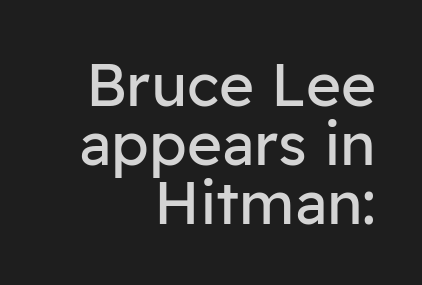
{"serif": "no", "italic": "no", "bold": "no", "weight": "regular", "width": "normal", "stroke_contrast": "low", "x_height": "medium", "monospaced": "no", "underline": "no", "align": "right", "line_spacing": "tight", "line_spacing_ratio": 0.98, "letter_spacing": "normal", "letter_spacing_em": 0.0, "glyph_px": 60}
